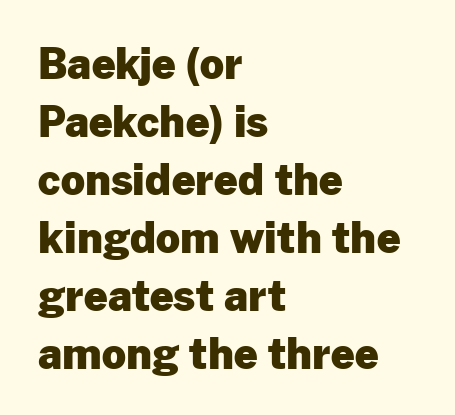
The letters advance in unequal steps, a hallmark of proportional type. Emphasis by weight is at full strength: bold. Characters remain perfectly vertical along every line. Line beginnings align vertically; line endings do not.
